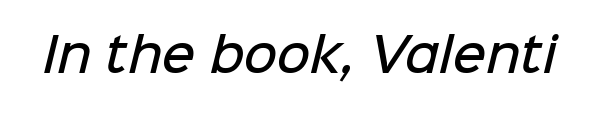
These lines are rendered in a variable-pitch font. Descenders are the only things crossing below the line. Nobody touched the tracking dial on this one. In terms of letterform style, serifs are entirely absent. The sample has been set in demibold, a notch under bold.
